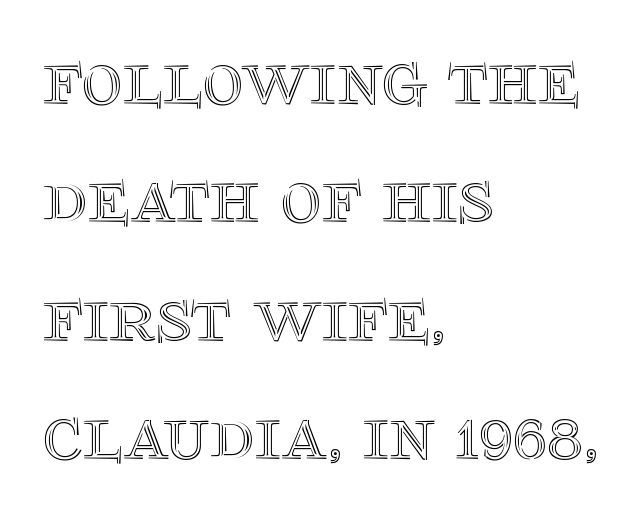
The image shows 79 px text type, upright; set left-aligned, normal line spacing (1.5x), normal letter spacing, not underlined; a large x-height.
